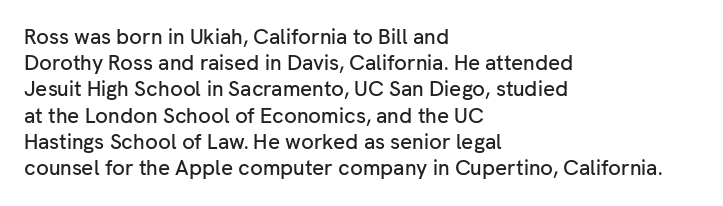
{"italic": "no", "underline": "no", "align": "left", "line_spacing": "normal", "line_spacing_ratio": 1.25, "letter_spacing": "normal", "letter_spacing_em": 0.0, "glyph_px": 21}
